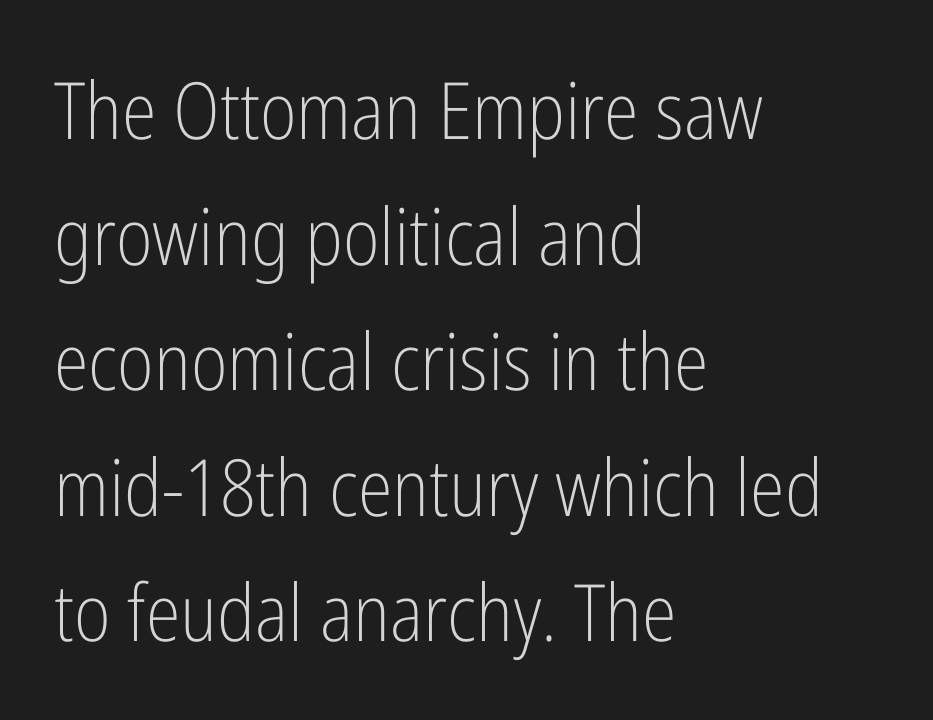
The image shows 79 px light, condensed sans-serif type, upright; set left-aligned, normal line spacing (1.59x), normal letter spacing, not underlined; low stroke contrast and a medium x-height.
